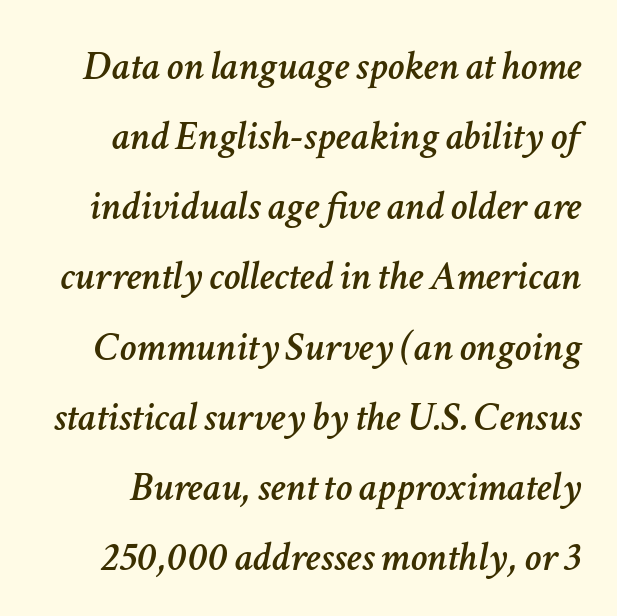
{"italic": "yes", "lean": "right", "slant_degrees": 11, "width": "normal", "stroke_contrast": "low", "x_height": "medium", "monospaced": "no", "underline": "no", "line_spacing": "normal", "line_spacing_ratio": 1.67, "letter_spacing": "normal", "letter_spacing_em": 0.0, "glyph_px": 42}
